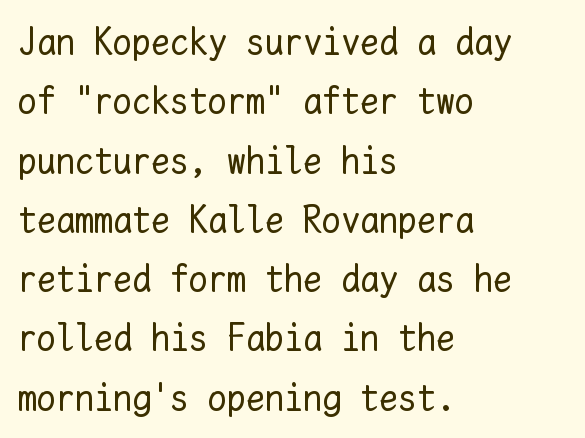
The image shows 38 px regular-weight type, upright, monospaced; set left-aligned, normal line spacing (1.56x), normal letter spacing, not underlined; low stroke contrast and a medium x-height.
